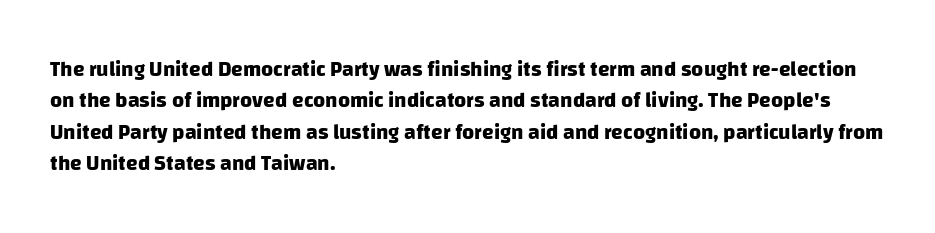
{"bold": "yes", "underline": "no", "align": "left", "line_spacing": "normal", "line_spacing_ratio": 1.49, "letter_spacing": "normal", "letter_spacing_em": 0.0, "glyph_px": 21}
